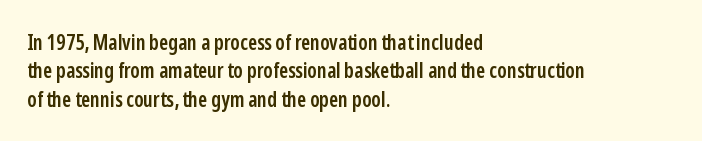
The lines are quadded left. Quick note: not italic, upright. Heft: intermediate — a semibold. Letter spacing: default. Each row of text sits above clean, open space.
